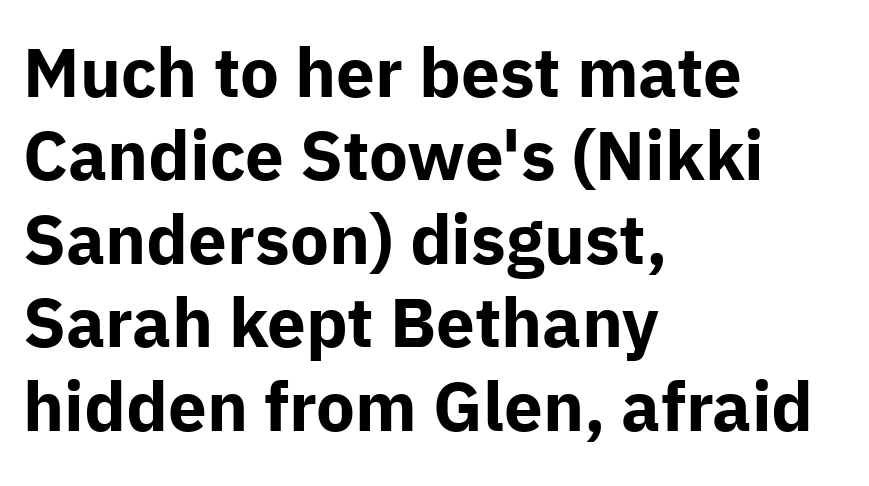
Unmarked baselines from the first word to the last. The paragraph has a hard left edge and a soft right edge. Between one letter and the next there's only the usual sliver of space. Here the designer chose a conventional face with non-uniform glyph widths. Strong, thick strokes mark this as bold type. Typographically, this falls in the sans-serif category.
